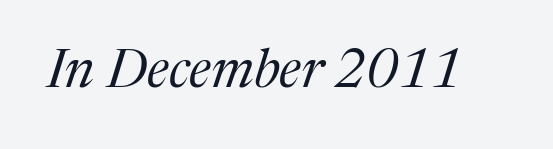
Q: Is the text bold? A: No.
Q: Is the text italic (slanted)? A: Yes, it leans right by about 17 degrees.
Q: Is the typeface a serif or a sans-serif typeface? A: Serif.
Q: Is the text underlined? A: No.
Q: Is the spacing between letters normal or unusually wide? A: Normal.
Q: Width (condensed, normal, or wide)? A: Normal.
Q: Stroke contrast? A: Medium.
Q: x-height? A: Medium.
Q: Monospaced? A: No.
